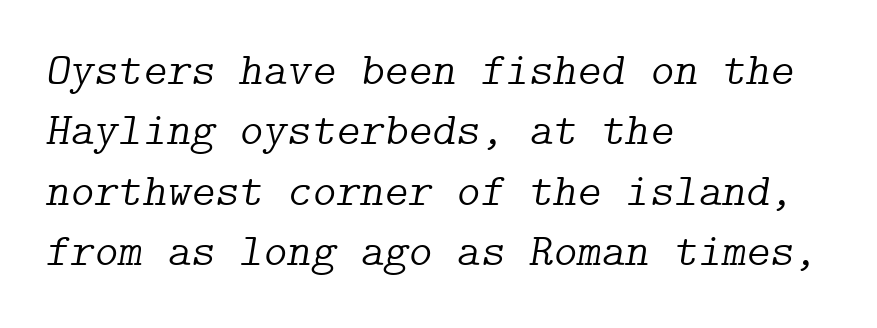
Observe the serifs anchoring each vertical stroke in this sample. Each stroke keeps to a modest, everyday thickness or less. Look at the tracking — it's just the regular setting, nothing added. Rule under the text: the space is simply empty. The passage shown stacks its lines at a standard gap.
